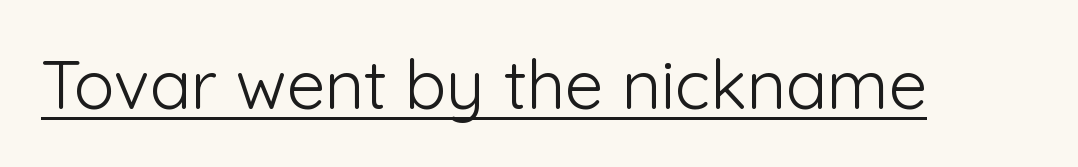
What kind of face is this? One without serifs — a sans. In designer terms, the underline attribute is active on this setting. Each word holds together tightly as a unit, with standard inter-letter gaps. No italicization has been applied; the sample stays upright.
